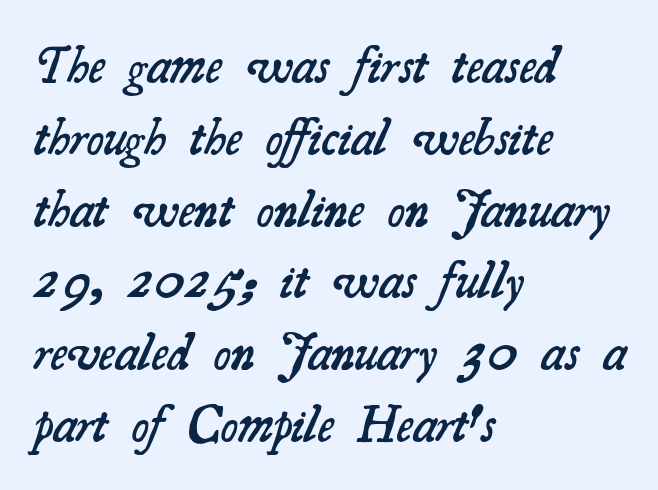
The image shows 52 px semibold serif type; set left-aligned, normal line spacing (1.38x), normal letter spacing, not underlined; medium stroke contrast and a small x-height.
